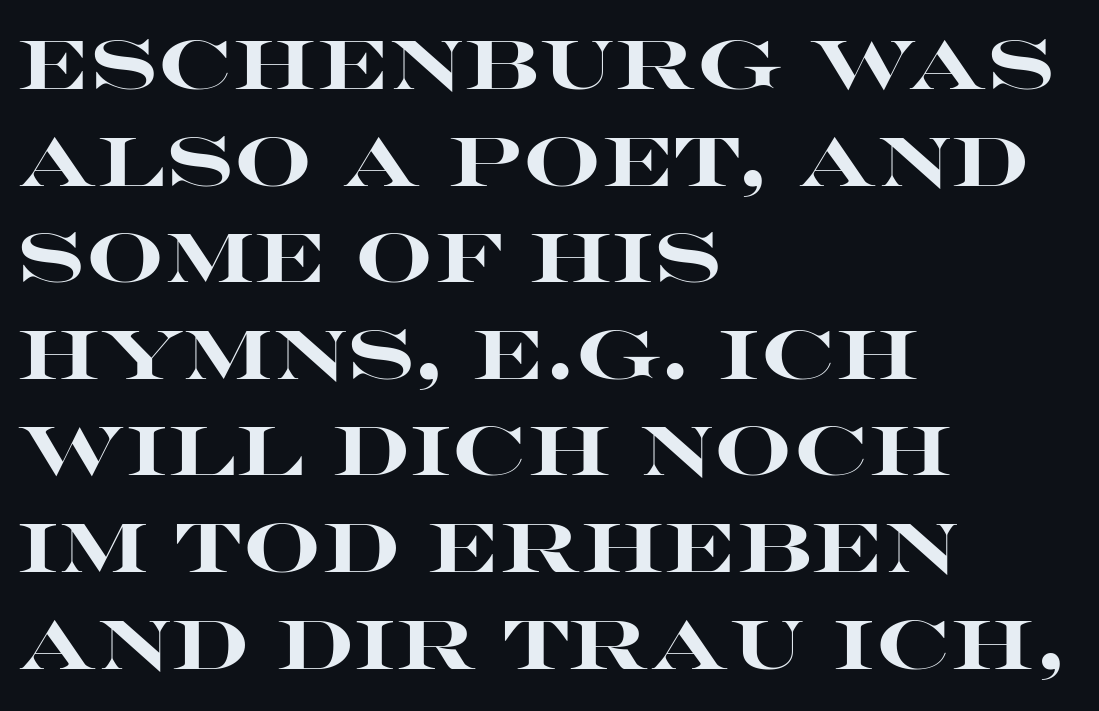
Honestly, there is no underline to notice here at all. The compositor pushed each line to the left boundary. No extra tracking has been applied to these lines. A typesetter would call this proportional, since set widths differ per character.
